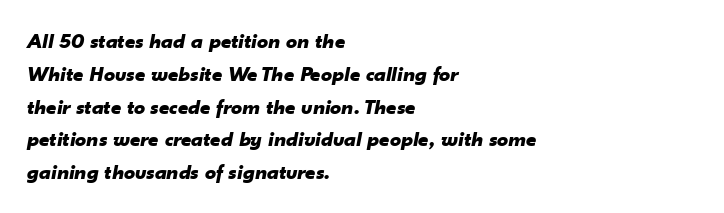
Q: Is the text bold? A: Yes.
Q: Is the text italic (slanted)? A: Yes, it leans right by about 10 degrees.
Q: Is the text underlined? A: No.
Q: How is the paragraph aligned? A: Left-aligned.
Q: Is the spacing between letters normal or unusually wide? A: Normal.
Q: Is the spacing between lines tight, normal or loose? A: Normal.
